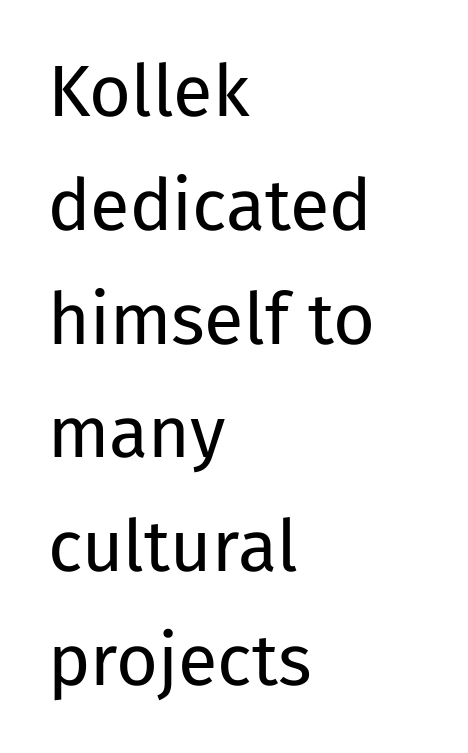
The image shows 72 px regular-weight sans-serif type, upright; set left-aligned, normal line spacing (1.58x), normal letter spacing, not underlined; low stroke contrast and a medium x-height.
